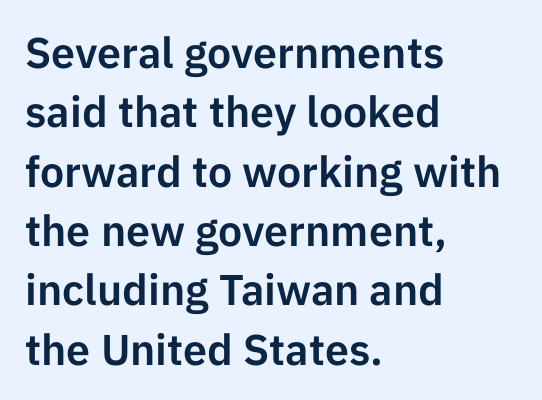
{"serif": "no", "italic": "no", "width": "normal", "stroke_contrast": "low", "x_height": "medium", "monospaced": "no", "underline": "no", "align": "left", "line_spacing": "normal", "line_spacing_ratio": 1.38, "letter_spacing": "normal", "letter_spacing_em": 0.0, "glyph_px": 43}
